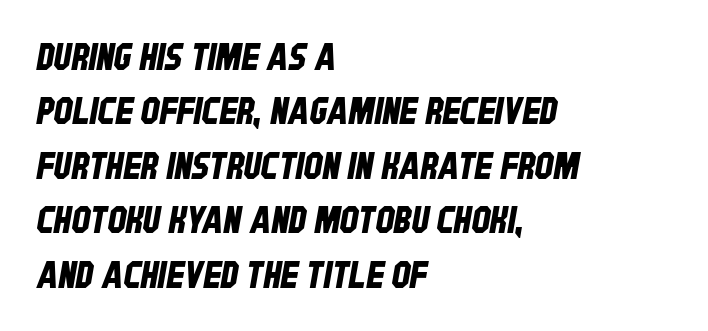
Q: Is the typeface a serif or a sans-serif typeface? A: Sans-serif.
Q: Is the text underlined? A: No.
Q: How is the paragraph aligned? A: Left-aligned.
Q: Is the spacing between letters normal or unusually wide? A: Normal.
Q: Is the spacing between lines tight, normal or loose? A: Normal.
Q: Width (condensed, normal, or wide)? A: Condensed.
Q: Stroke contrast? A: Low.
Q: x-height? A: Large.
Q: Monospaced? A: No.
